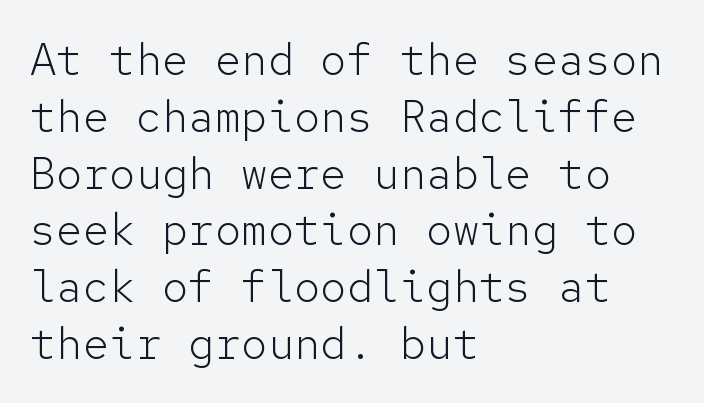
The image shows 44 px light sans-serif type, upright, monospaced; set left-aligned, normal line spacing (1.29x), normal letter spacing, not underlined; low stroke contrast and a medium x-height.
